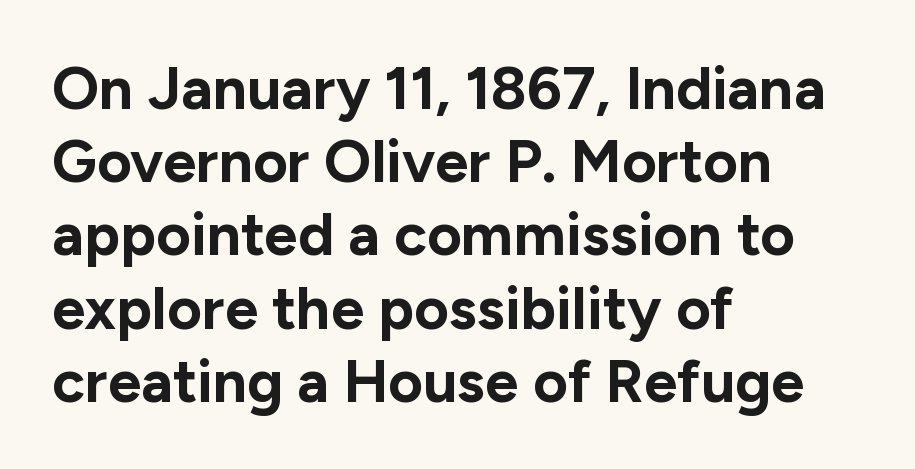
Q: Is the text bold? A: Yes.
Q: Is the text italic (slanted)? A: No, it is upright.
Q: Is the typeface a serif or a sans-serif typeface? A: Sans-serif.
Q: Is the text underlined? A: No.
Q: How is the paragraph aligned? A: Left-aligned.
Q: Is the spacing between letters normal or unusually wide? A: Normal.
Q: Width (condensed, normal, or wide)? A: Normal.
Q: Stroke contrast? A: Low.
Q: x-height? A: Medium.
Q: Monospaced? A: No.
